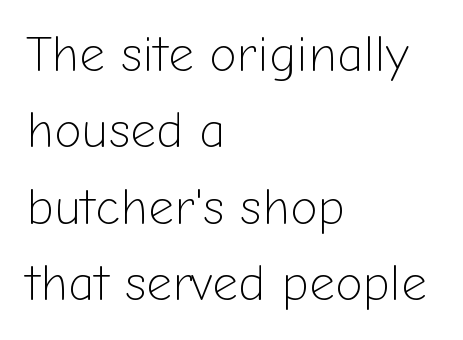
Q: Is the text bold? A: No.
Q: Is the text italic (slanted)? A: No, it is upright.
Q: Is the typeface a serif or a sans-serif typeface? A: Sans-serif.
Q: Is the text underlined? A: No.
Q: How is the paragraph aligned? A: Left-aligned.
Q: Is the spacing between letters normal or unusually wide? A: Normal.
Q: Is the spacing between lines tight, normal or loose? A: Normal.
Q: Width (condensed, normal, or wide)? A: Normal.
Q: Stroke contrast? A: Low.
Q: x-height? A: Medium.
Q: Monospaced? A: No.
